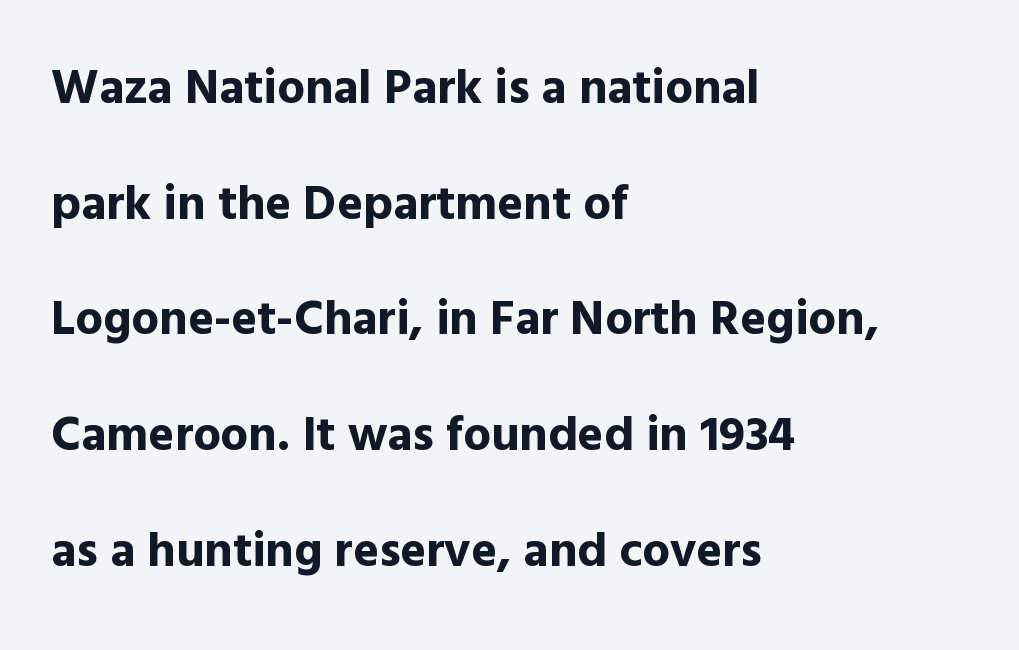
The image shows 49 px bold sans-serif type, upright; set left-aligned, loose line spacing (2.36x), normal letter spacing, not underlined; a medium x-height.
